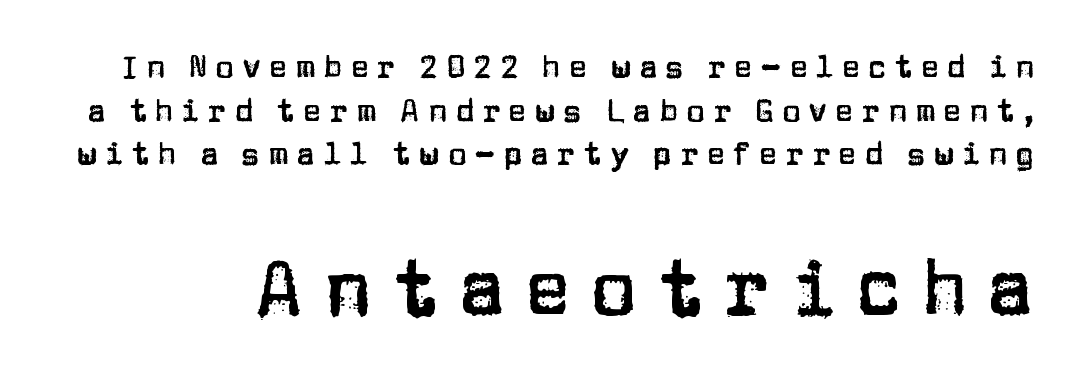
{"serif": "no", "italic": "no", "width": "normal", "stroke_contrast": "low", "x_height": "large", "monospaced": "no", "underline": "no", "line_spacing": "normal", "line_spacing_ratio": 1.41, "letter_spacing": "wide", "letter_spacing_em": 0.25, "larger_block": "second", "size_ratio": 2.52, "glyph_px": 78}
